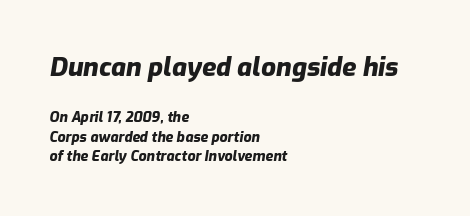
{"italic": "yes", "lean": "right", "slant_degrees": 9, "bold": "yes", "underline": "no", "align": "left", "line_spacing": "normal", "line_spacing_ratio": 1.42, "letter_spacing": "normal", "letter_spacing_em": 0.0, "larger_block": "first", "size_ratio": 1.86, "glyph_px": 26}
